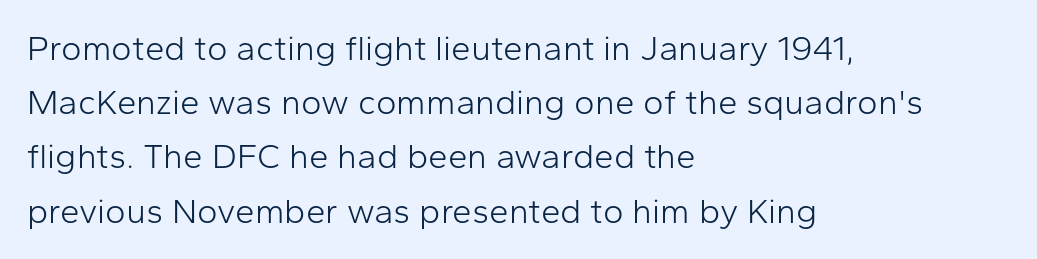
Q: Is the text bold? A: No.
Q: Is the text italic (slanted)? A: No, it is upright.
Q: Is the typeface a serif or a sans-serif typeface? A: Sans-serif.
Q: Is the text underlined? A: No.
Q: How is the paragraph aligned? A: Left-aligned.
Q: Is the spacing between letters normal or unusually wide? A: Normal.
Q: Is the spacing between lines tight, normal or loose? A: Normal.
Q: Width (condensed, normal, or wide)? A: Normal.
Q: Stroke contrast? A: Low.
Q: x-height? A: Medium.
Q: Monospaced? A: No.
